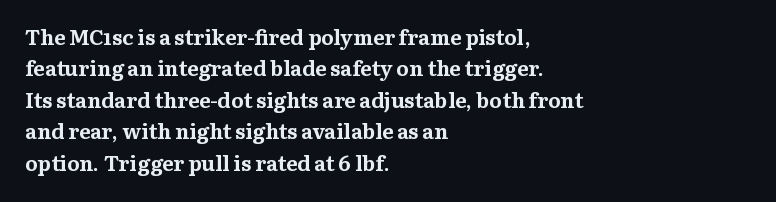
The image shows 21 px bold type, upright; set left-aligned, normal line spacing (1.5x), normal letter spacing, not underlined.
